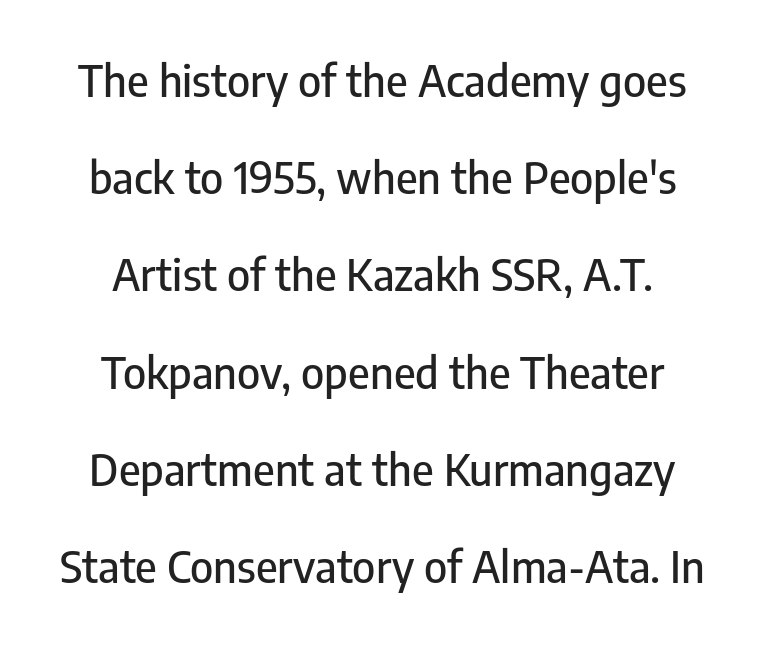
Note: no serifs on the glyphs. If you drew a line through each stem, it would be perfectly vertical. Look at the tracking — it's just the regular setting, nothing added. Quick note: interline space is abundant.
